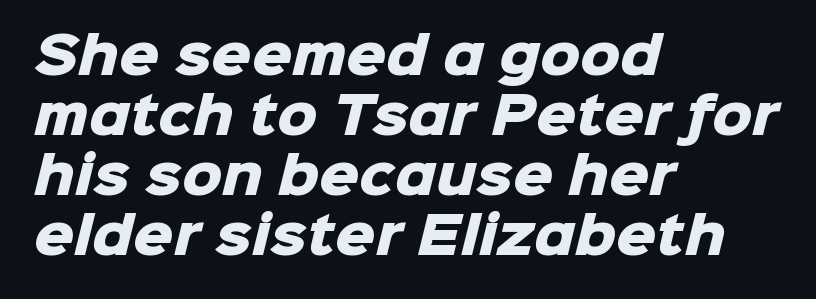
The image shows 50 px heavy sans-serif type; set left-aligned, line spacing 1.2x, normal letter spacing, not underlined; low stroke contrast and a medium x-height.
